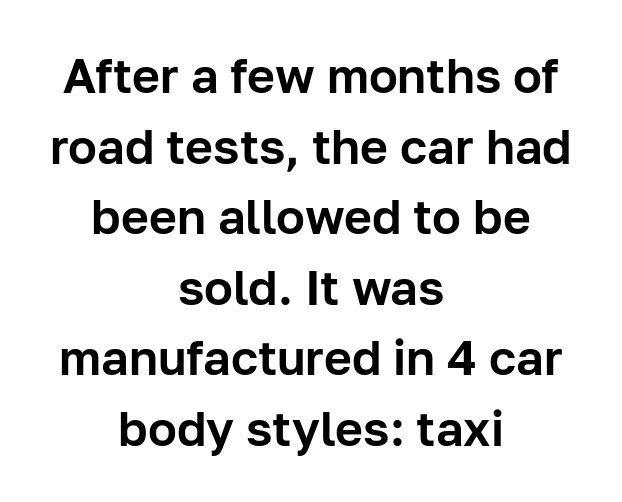
Characters follow at the spacing the type designer built in. The type family on display is of the sans-serif kind. The paragraph has two soft edges and a firm central axis. Whoever set this chose a conventional vertical rhythm. Glance below the letters and you will spot only blank space.
